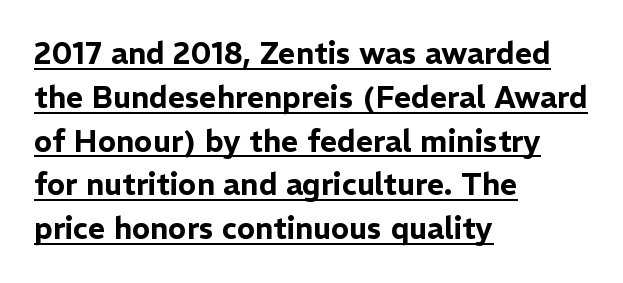
Q: Is the text italic (slanted)? A: No, it is upright.
Q: Is the typeface a serif or a sans-serif typeface? A: Sans-serif.
Q: Is the text underlined? A: Yes.
Q: How is the paragraph aligned? A: Left-aligned.
Q: Is the spacing between letters normal or unusually wide? A: Normal.
Q: Is the spacing between lines tight, normal or loose? A: Normal.
Q: Width (condensed, normal, or wide)? A: Normal.
Q: Stroke contrast? A: Low.
Q: x-height? A: Medium.
Q: Monospaced? A: No.
